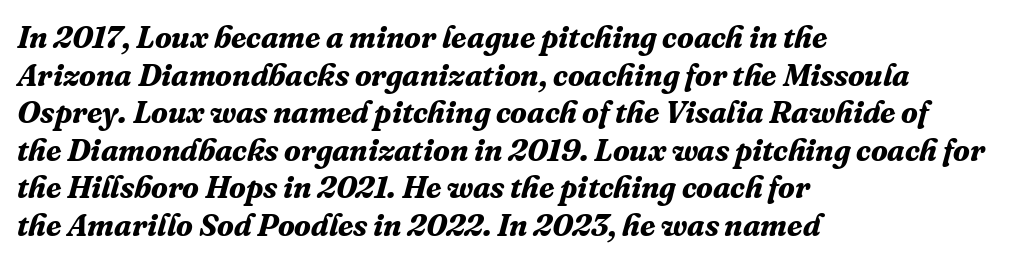
Q: Is the text bold? A: Yes.
Q: Is the text italic (slanted)? A: Yes, it leans right by about 16 degrees.
Q: Is the typeface a serif or a sans-serif typeface? A: Serif.
Q: Is the text underlined? A: No.
Q: How is the paragraph aligned? A: Left-aligned.
Q: Is the spacing between letters normal or unusually wide? A: Normal.
Q: Width (condensed, normal, or wide)? A: Normal.
Q: Stroke contrast? A: Medium.
Q: x-height? A: Medium.
Q: Monospaced? A: No.
